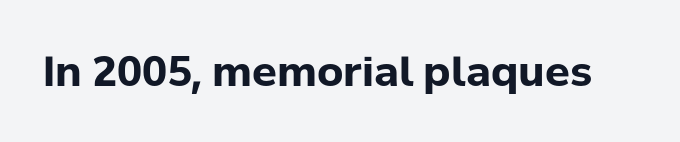
The lettering holds an erect, upright posture throughout. In terms of weight, the rendering is a true, heavy bold. Beneath every word, the page is bare. The type family on display is of the sans-serif kind. Does extra space separate the letters? No, they use regular spacing. Each letter keeps its own natural width here, so spacing adapts to shape.
